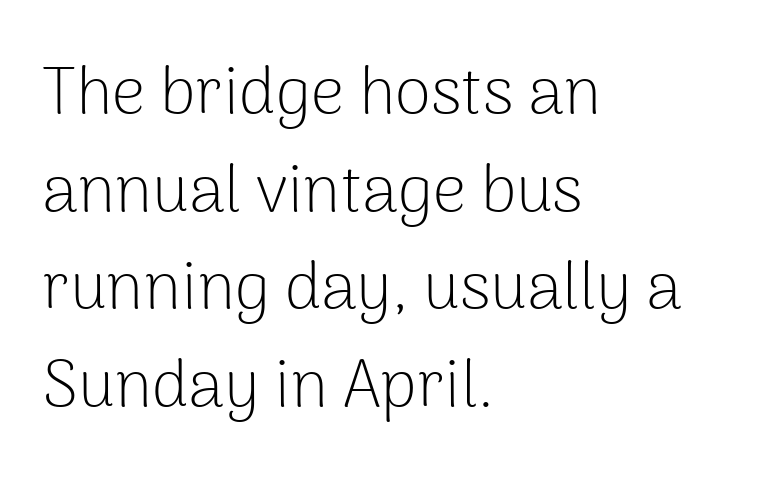
Q: Is the text bold? A: No.
Q: Is the text italic (slanted)? A: No, it is upright.
Q: Is the typeface a serif or a sans-serif typeface? A: Sans-serif.
Q: Is the text underlined? A: No.
Q: How is the paragraph aligned? A: Left-aligned.
Q: Is the spacing between letters normal or unusually wide? A: Normal.
Q: Is the spacing between lines tight, normal or loose? A: Normal.
Q: Width (condensed, normal, or wide)? A: Normal.
Q: Stroke contrast? A: Low.
Q: x-height? A: Medium.
Q: Monospaced? A: No.
